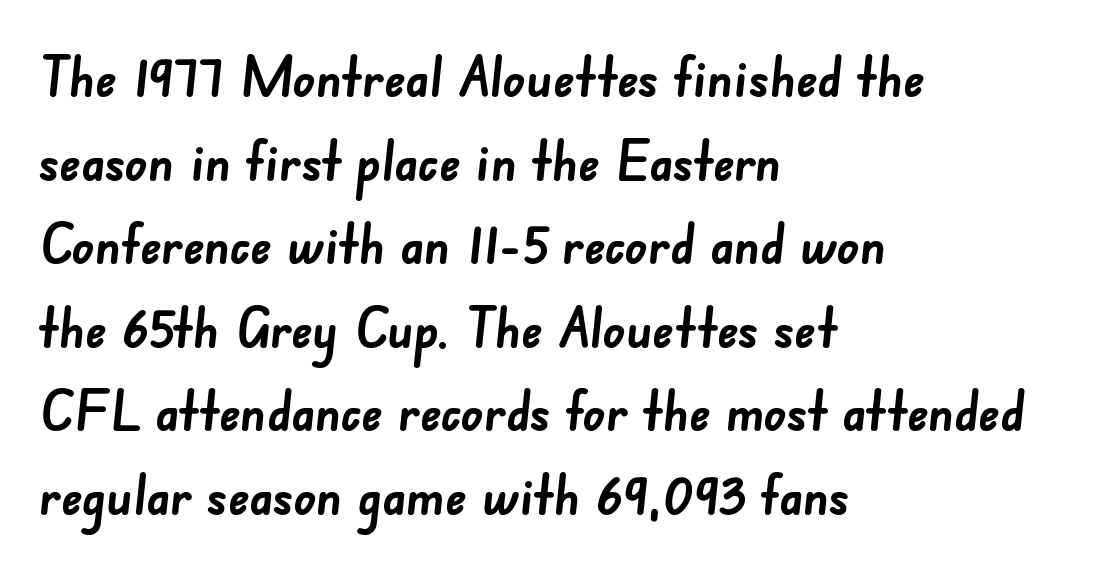
Q: Is the text bold? A: Yes.
Q: Is the typeface a serif or a sans-serif typeface? A: Sans-serif.
Q: Is the text underlined? A: No.
Q: How is the paragraph aligned? A: Left-aligned.
Q: Is the spacing between letters normal or unusually wide? A: Normal.
Q: Is the spacing between lines tight, normal or loose? A: Normal.
Q: Width (condensed, normal, or wide)? A: Normal.
Q: Stroke contrast? A: Low.
Q: x-height? A: Small.
Q: Monospaced? A: No.
